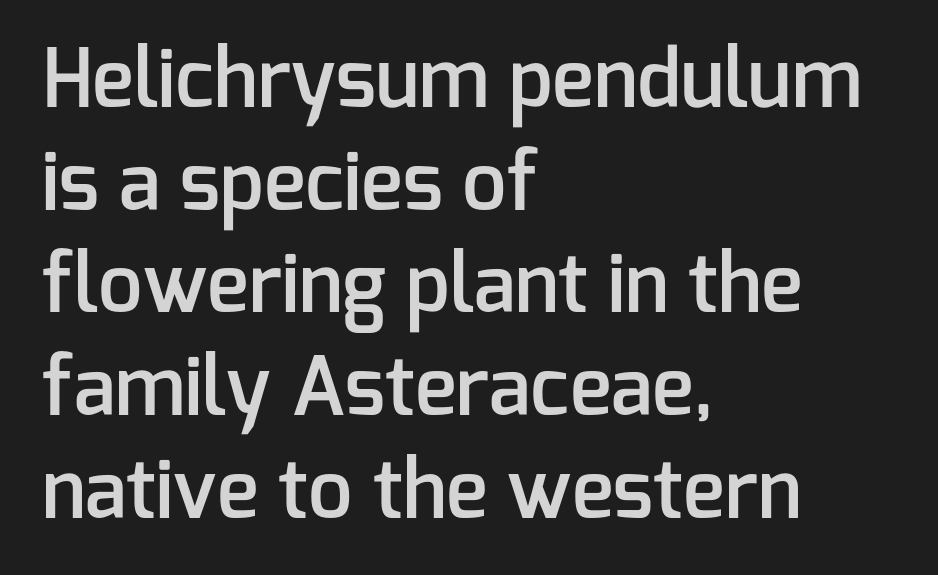
Q: Is the text bold? A: Semi-bold.
Q: Is the text italic (slanted)? A: No, it is upright.
Q: Is the typeface a serif or a sans-serif typeface? A: Sans-serif.
Q: Is the text underlined? A: No.
Q: How is the paragraph aligned? A: Left-aligned.
Q: Is the spacing between letters normal or unusually wide? A: Normal.
Q: Is the spacing between lines tight, normal or loose? A: Normal.
Q: Width (condensed, normal, or wide)? A: Normal.
Q: Stroke contrast? A: Low.
Q: x-height? A: Medium.
Q: Monospaced? A: No.
